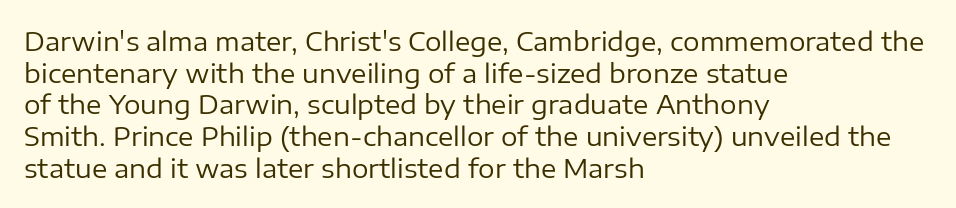
Q: Is the text bold? A: No.
Q: Is the text italic (slanted)? A: No, it is upright.
Q: Is the text underlined? A: No.
Q: How is the paragraph aligned? A: Left-aligned.
Q: Is the spacing between letters normal or unusually wide? A: Normal.
